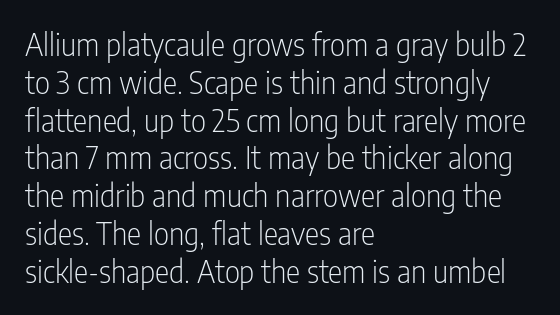
{"serif": "no", "italic": "no", "bold": "no", "weight": "light", "width": "condensed", "stroke_contrast": "low", "x_height": "medium", "monospaced": "no", "underline": "no", "align": "left", "line_spacing": "normal", "line_spacing_ratio": 1.26, "letter_spacing": "normal", "letter_spacing_em": 0.0, "glyph_px": 30}
